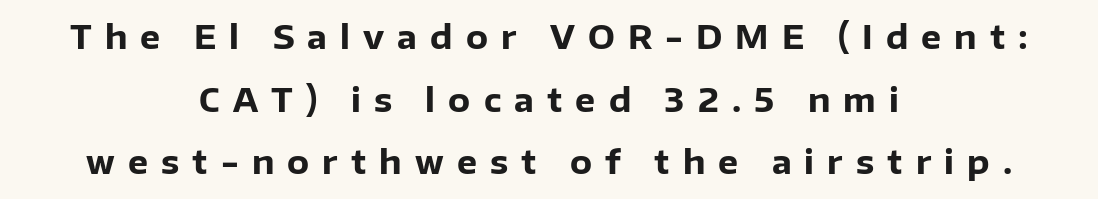
The image shows 32 px heavy sans-serif type, upright; set centered, loose line spacing (1.96x), unusually wide letter spacing (+0.41 em), not underlined; low stroke contrast and a medium x-height.
